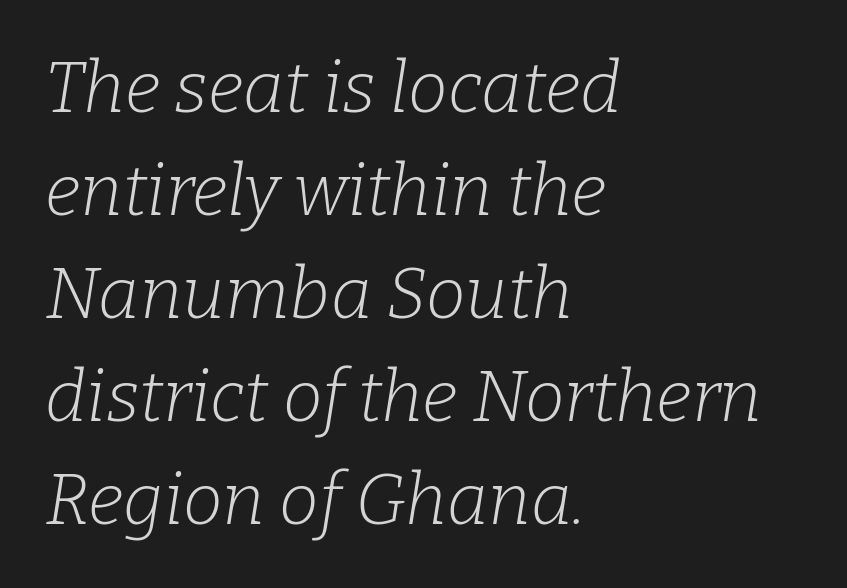
Stems here are at most as thick as an everyday book face. Normally led — the rows are evenly, conventionally spaced. Between one letter and the next there's only the usual sliver of space. Proportional: the letters do not fall into vertical columns. This is serif lettering, the kind often seen in printed books.
